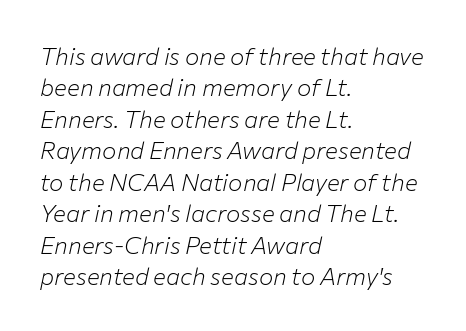
Horizontally, the lines are justified to the leading edge only. The typeface has the unassuming heft of standard copy or less. Is there much room between lines? A standard amount, neither cramped nor airy. Notice how the stems are inclined rather than vertical — that's the hallmark of italics. Honestly, the letter spacing is just normal — you wouldn't notice it. Quick note: underline off.
